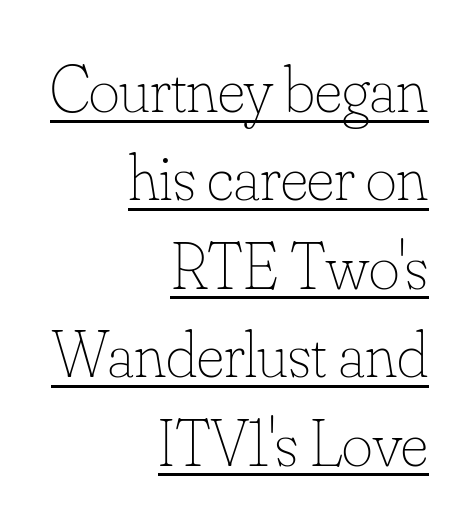
Stroke thickness stays within the range of a standard reading face or lighter. Tall strokes in this sample are plumb rather than angled. This sample keeps an unexceptional amount of space between lines. Is the block centered? No — it sits flush against the right margin.
